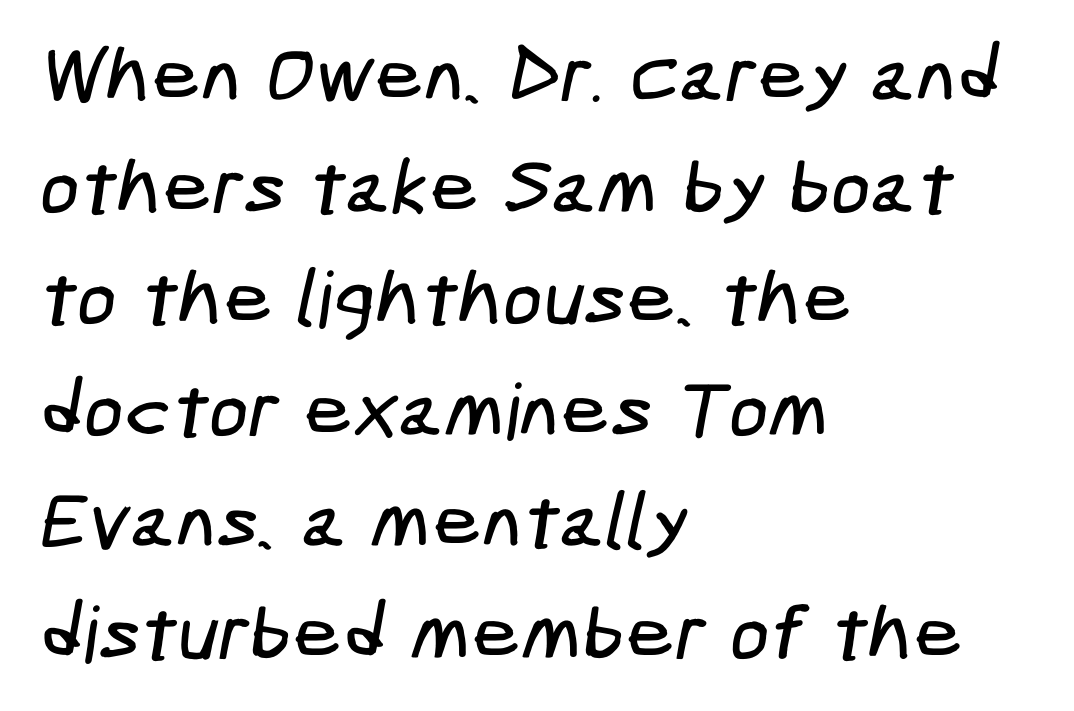
A sans-serif font was chosen for this passage. No extra tracking has been applied to these lines. Leading: standard. Each line starts at the same left margin while the right side varies. Check the space under the baseline: it is left empty.
